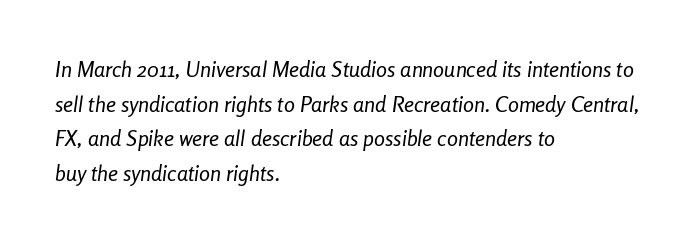
This sample keeps an unexceptional amount of space between lines. Alignment: flush left. Caption: face not bold, strokes unweighted. Plain, unruled lines of type.
